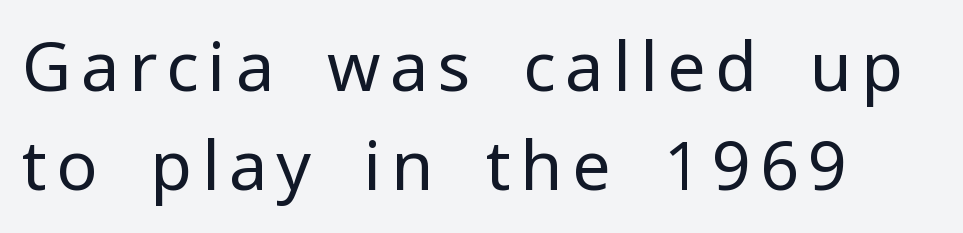
{"serif": "no", "italic": "no", "bold": "no", "weight": "regular", "width": "normal", "stroke_contrast": "low", "x_height": "medium", "monospaced": "no", "underline": "no", "align": "left", "line_spacing": "normal", "line_spacing_ratio": 1.46, "glyph_px": 68}
